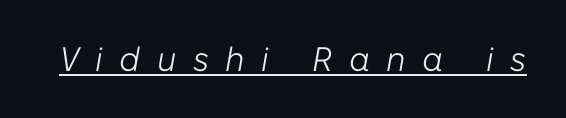
{"italic": "yes", "lean": "right", "slant_degrees": 10, "bold": "no", "weight": "light", "width": "normal", "stroke_contrast": "low", "x_height": "medium", "monospaced": "no", "underline": "yes", "letter_spacing": "wide", "letter_spacing_em": 0.49, "glyph_px": 34}
